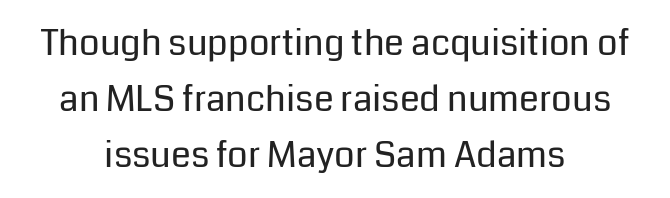
Q: Is the text bold? A: No.
Q: Is the text italic (slanted)? A: No, it is upright.
Q: Is the typeface a serif or a sans-serif typeface? A: Sans-serif.
Q: Is the text underlined? A: No.
Q: How is the paragraph aligned? A: Centered.
Q: Is the spacing between letters normal or unusually wide? A: Normal.
Q: Is the spacing between lines tight, normal or loose? A: Normal.
Q: Width (condensed, normal, or wide)? A: Normal.
Q: Stroke contrast? A: Low.
Q: x-height? A: Medium.
Q: Monospaced? A: No.
